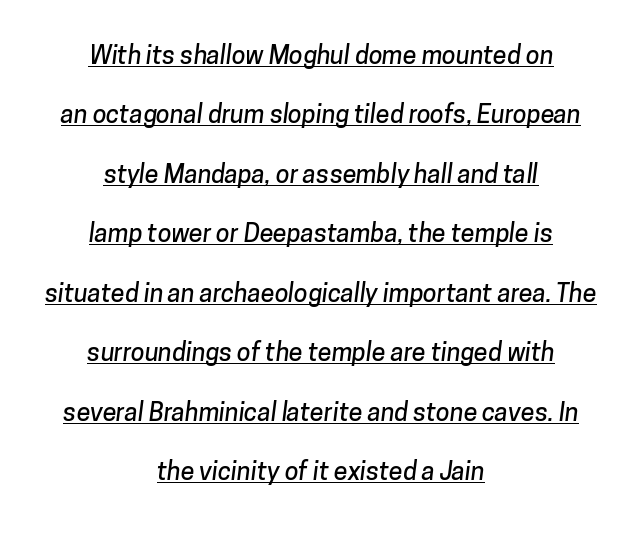
The image shows 25 px text type; set centered, loose line spacing (2.38x), normal letter spacing, underlined.
